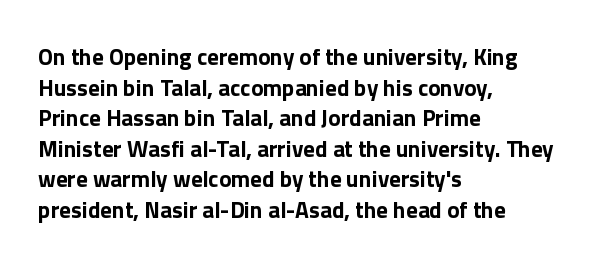
Q: Is the text bold? A: Yes.
Q: Is the text italic (slanted)? A: No, it is upright.
Q: Is the text underlined? A: No.
Q: How is the paragraph aligned? A: Left-aligned.
Q: Is the spacing between letters normal or unusually wide? A: Normal.
Q: Is the spacing between lines tight, normal or loose? A: Normal.
